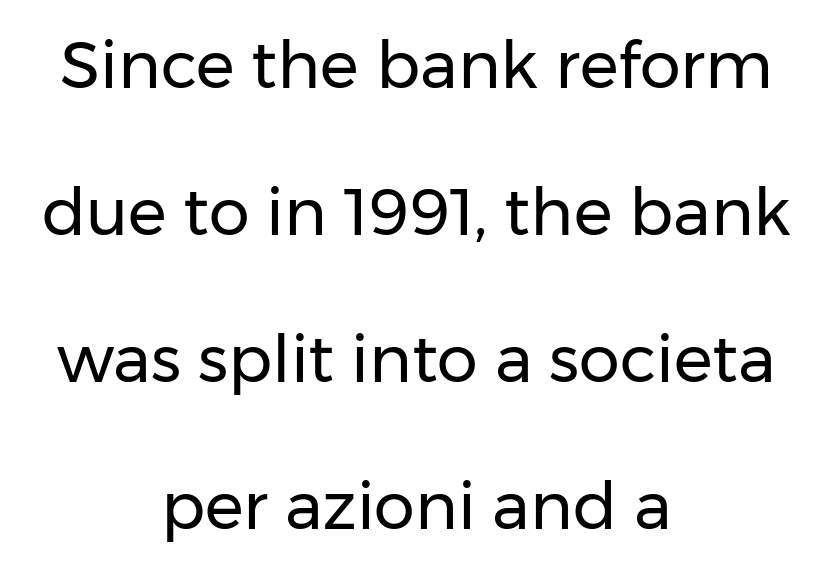
The vertical gap from one line to the next is large. Alignment: centered. To sum up the face: it is a sans, with no serifs. Here the designer chose a conventional face with non-uniform glyph widths.
